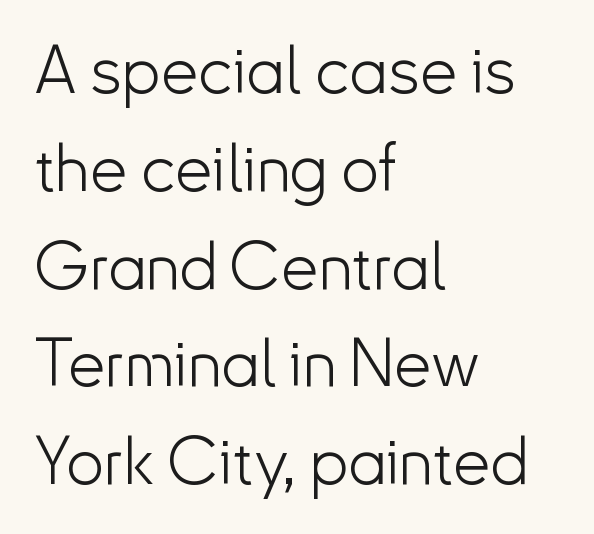
{"serif": "no", "italic": "no", "bold": "no", "weight": "light", "width": "normal", "stroke_contrast": "low", "x_height": "small", "monospaced": "no", "underline": "no", "align": "left", "line_spacing": "normal", "line_spacing_ratio": 1.46, "letter_spacing": "normal", "letter_spacing_em": 0.0, "glyph_px": 67}
